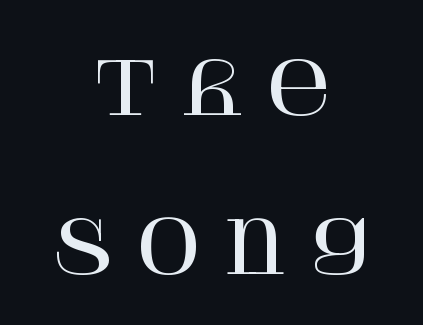
The image shows 73 px serif type, upright; set centered, loose line spacing (2.18x), unusually wide letter spacing (+0.25 em), not underlined; high stroke contrast and a large x-height.
